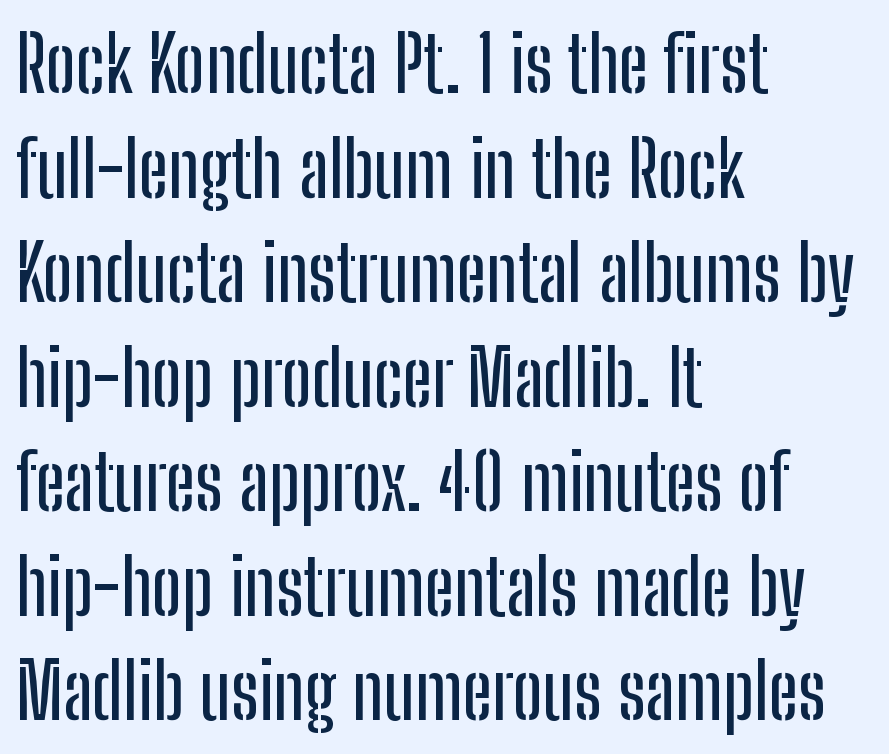
{"serif": "no", "italic": "no", "width": "condensed", "stroke_contrast": "low", "x_height": "medium", "monospaced": "no", "underline": "no", "align": "left", "line_spacing": "normal", "line_spacing_ratio": 1.34, "letter_spacing": "normal", "letter_spacing_em": 0.0, "glyph_px": 78}
